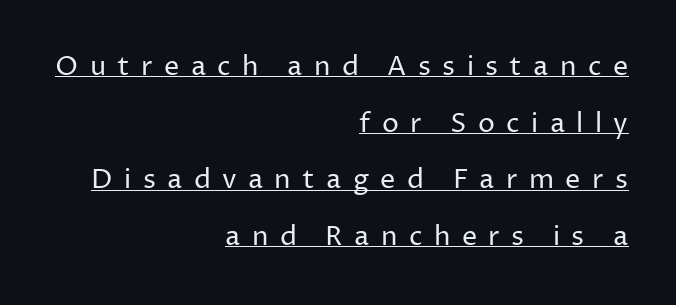
Baseline-to-baseline distance is far greater than the letter height. This rendering uses right alignment, leaving the left contour irregular. Inter-character spacing is expanded well beyond the font's built-in metrics. The weight would be labelled regular, book, light, or lighter still.
